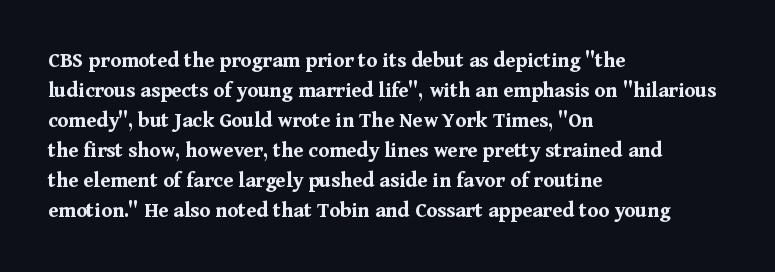
{"italic": "no", "bold": "yes", "underline": "no", "align": "left", "line_spacing": "normal", "line_spacing_ratio": 1.36, "letter_spacing": "normal", "letter_spacing_em": 0.0, "glyph_px": 22}
